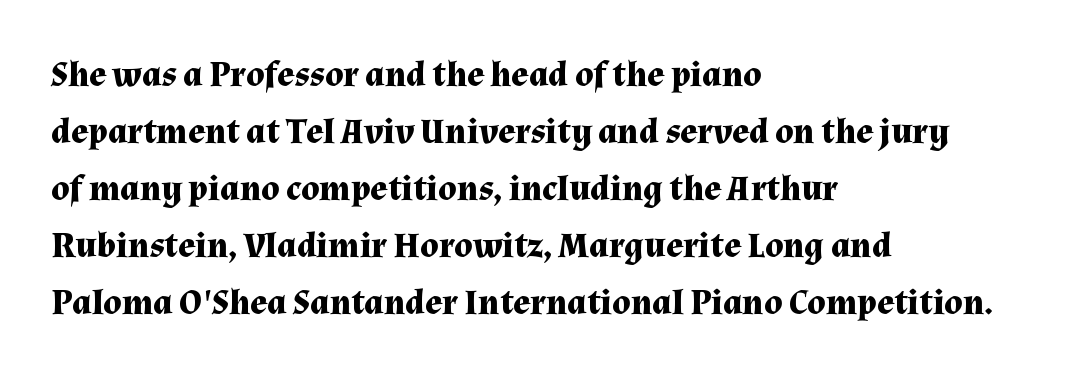
{"serif": "yes", "italic": "no", "bold": "yes", "weight": "bold", "width": "normal", "stroke_contrast": "medium", "x_height": "medium", "monospaced": "no", "underline": "no", "align": "left", "line_spacing": "normal", "line_spacing_ratio": 1.58, "letter_spacing": "normal", "letter_spacing_em": 0.0, "glyph_px": 36}
